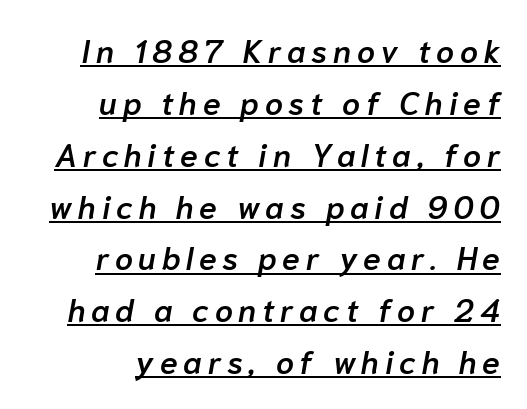
Q: Is the text bold? A: Semi-bold.
Q: Is the text italic (slanted)? A: Yes, it leans right by about 10 degrees.
Q: Is the text underlined? A: Yes.
Q: How is the paragraph aligned? A: Right-aligned.
Q: Is the spacing between lines tight, normal or loose? A: Normal.
Q: Width (condensed, normal, or wide)? A: Normal.
Q: Stroke contrast? A: Low.
Q: x-height? A: Medium.
Q: Monospaced? A: No.
